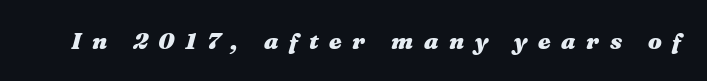
The image shows 23 px bold type, italic (leaning right); set unusually wide letter spacing (+0.46 em), not underlined.
